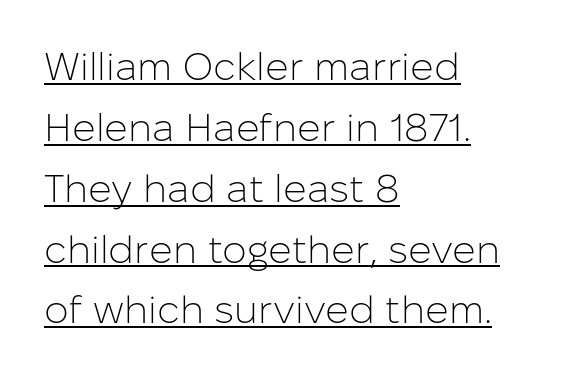
Varying glyph widths throughout — classic text-font behaviour. Each new line begins a customary step beneath the previous one. Unlike italic type, these characters show no tilt at all. Heft: none added — not bold. The rendered words wear a rule along their underside.
